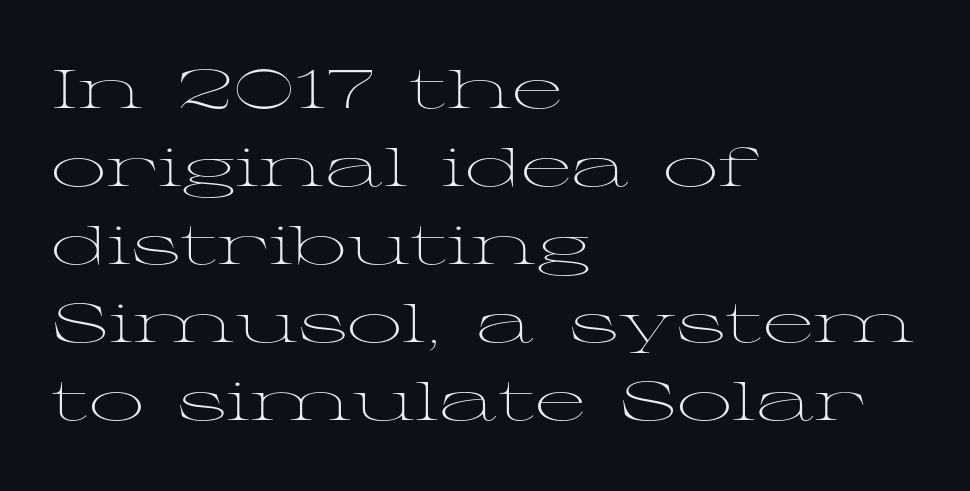
{"serif": "yes", "italic": "no", "bold": "no", "weight": "light", "width": "wide", "stroke_contrast": "medium", "x_height": "medium", "monospaced": "no", "underline": "no", "align": "left", "line_spacing": "normal", "line_spacing_ratio": 1.42, "letter_spacing": "normal", "letter_spacing_em": 0.0, "glyph_px": 55}
